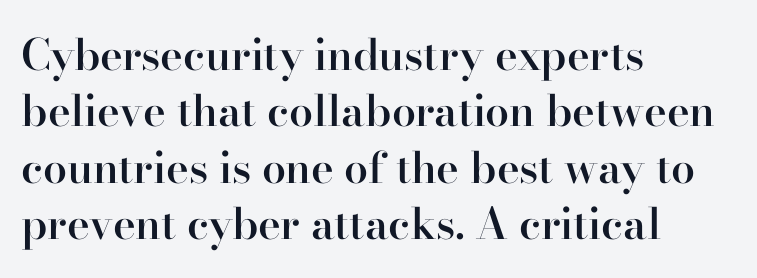
Q: Is the text bold? A: Semi-bold.
Q: Is the text italic (slanted)? A: No, it is upright.
Q: Is the typeface a serif or a sans-serif typeface? A: Serif.
Q: Is the text underlined? A: No.
Q: How is the paragraph aligned? A: Left-aligned.
Q: Is the spacing between letters normal or unusually wide? A: Normal.
Q: Is the spacing between lines tight, normal or loose? A: Normal.
Q: Width (condensed, normal, or wide)? A: Normal.
Q: Stroke contrast? A: High.
Q: x-height? A: Small.
Q: Monospaced? A: No.
